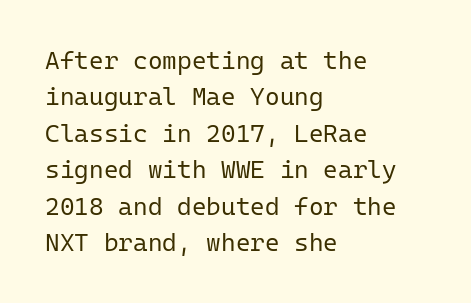
In terms of posture, this sample is upright. The passage shown has conventional tracking throughout. The zone under the glyphs is completely vacant. The lines are quadded left. These glyphs show unthickened strokes, regular width or finer. Rows of type keep a routine distance in the vertical direction.
